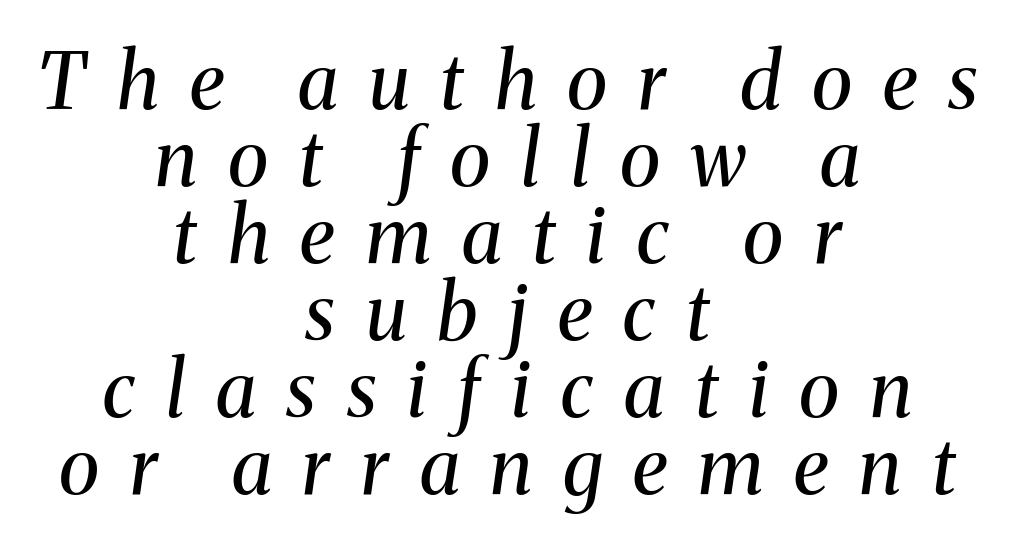
{"serif": "yes", "italic": "yes", "lean": "right", "slant_degrees": 8, "bold": "no", "weight": "regular", "width": "normal", "stroke_contrast": "medium", "x_height": "medium", "monospaced": "no", "underline": "no", "align": "center", "line_spacing": "tight", "line_spacing_ratio": 1.0, "letter_spacing": "wide", "letter_spacing_em": 0.4, "glyph_px": 77}
